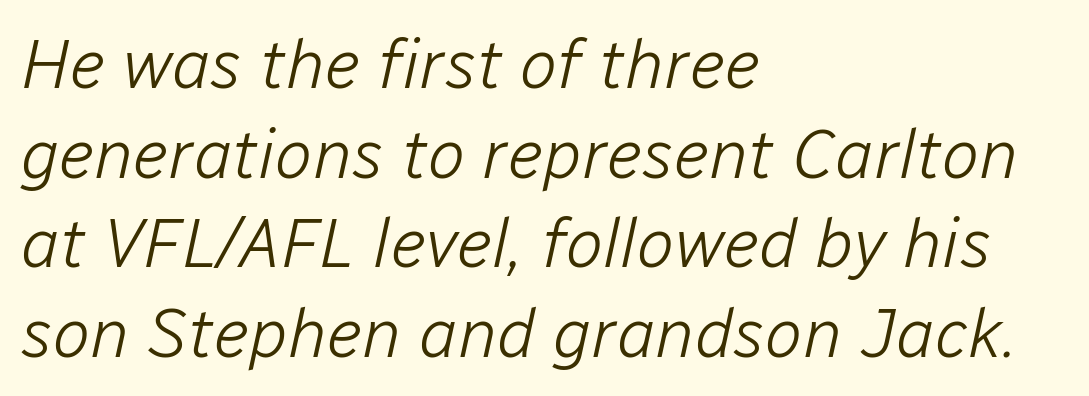
The image shows 70 px light type, italic (leaning right); set left-aligned, normal line spacing (1.28x), normal letter spacing, not underlined; low stroke contrast and a medium x-height.
